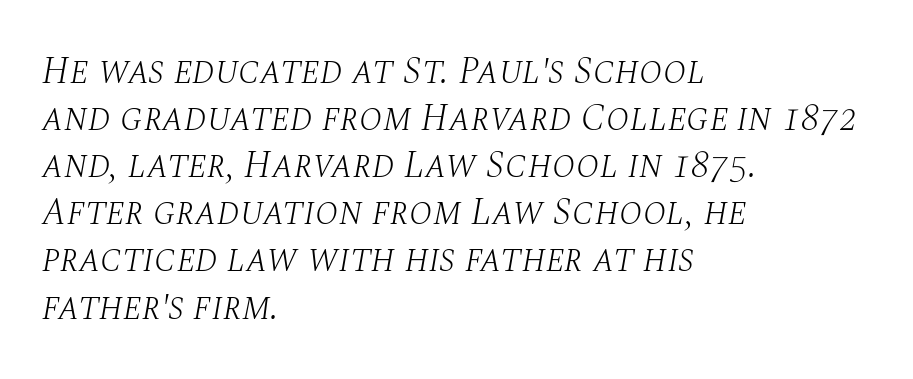
{"serif": "yes", "italic": "yes", "lean": "right", "slant_degrees": 10, "bold": "no", "weight": "light", "width": "normal", "stroke_contrast": "medium", "x_height": "large", "monospaced": "no", "underline": "no", "align": "left", "line_spacing_ratio": 1.24, "letter_spacing": "normal", "letter_spacing_em": 0.0, "glyph_px": 38}
